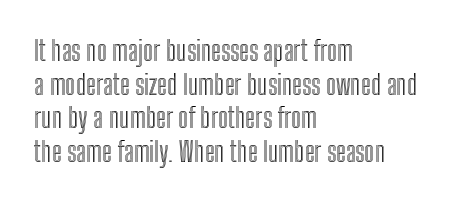
Q: Is the text italic (slanted)? A: No, it is upright.
Q: Is the text underlined? A: No.
Q: How is the paragraph aligned? A: Left-aligned.
Q: Is the spacing between letters normal or unusually wide? A: Normal.
Q: Is the spacing between lines tight, normal or loose? A: Normal.
